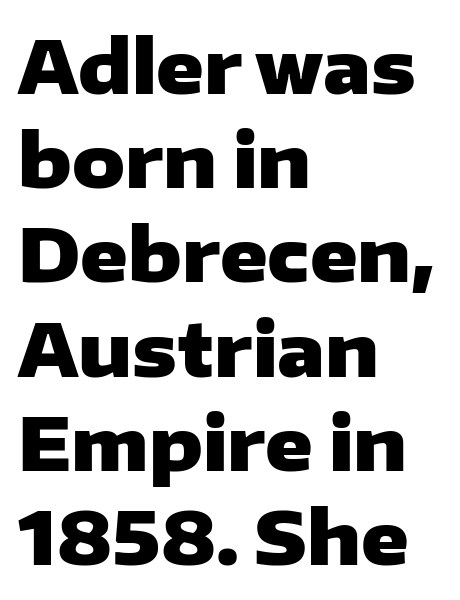
{"serif": "no", "italic": "no", "bold": "yes", "weight": "heavy", "width": "wide", "stroke_contrast": "low", "x_height": "medium", "monospaced": "no", "underline": "no", "align": "left", "line_spacing": "normal", "line_spacing_ratio": 1.29, "letter_spacing": "normal", "letter_spacing_em": 0.0, "glyph_px": 73}
